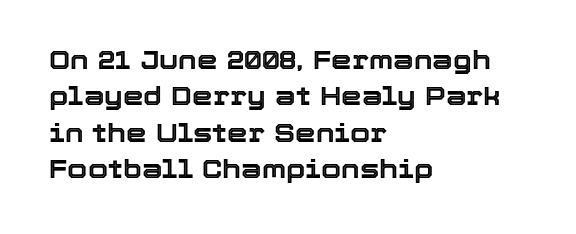
{"italic": "no", "underline": "no", "align": "left", "line_spacing": "normal", "line_spacing_ratio": 1.4, "letter_spacing": "normal", "letter_spacing_em": 0.0, "glyph_px": 26}
